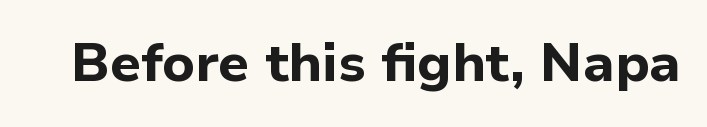
The image shows 54 px bold sans-serif type, upright; set normal letter spacing, not underlined; low stroke contrast and a medium x-height.
